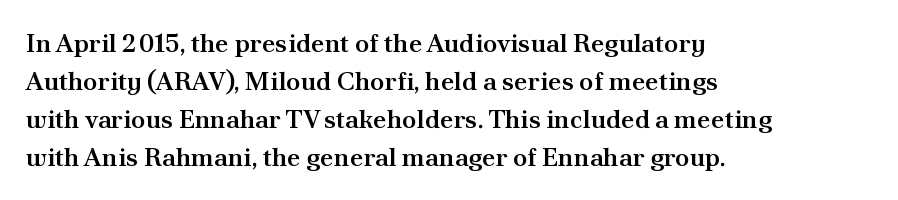
One glance says typical: line gaps are just what's usual. All the whitespace from short lines collects on the right. Stems and bowls a touch heavier than normal — semibold. Only glyphs here, with clear space below each row. Letter spacing: default.
